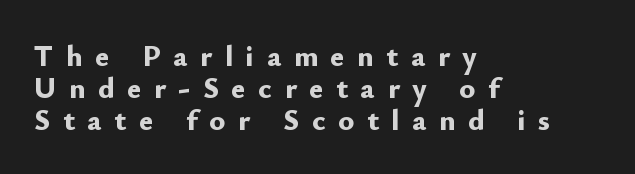
Typesetter's note: full bold, strokes at maximum text heaviness. Left-aligned paragraph, ragged on the right. Glyph-to-glyph distance is far greater than everyday printed text. Honestly, there is no underline to notice here at all. Nope, not italic — everything's standing straight. Observe the absence of serifs on each vertical stroke in this sample.
